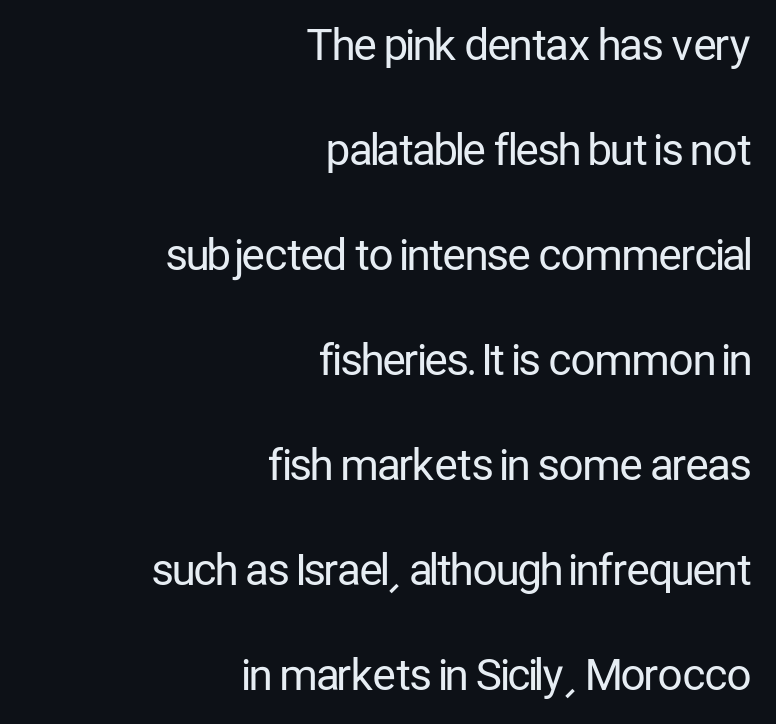
The image shows 43 px regular-weight, condensed sans-serif type, upright; set right-aligned, loose line spacing (2.44x), normal letter spacing, not underlined; low stroke contrast and a medium x-height.
